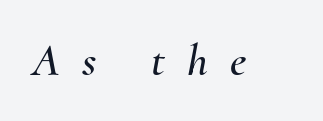
{"italic": "yes", "lean": "right", "slant_degrees": 10, "width": "normal", "stroke_contrast": "medium", "x_height": "small", "monospaced": "no", "underline": "no", "letter_spacing": "wide", "letter_spacing_em": 0.48, "glyph_px": 46}
